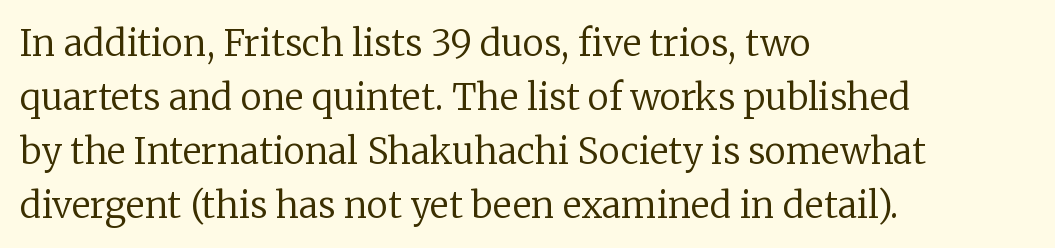
The image shows 36 px regular-weight serif type, upright; set left-aligned, normal line spacing (1.5x), normal letter spacing, not underlined; low stroke contrast and a medium x-height.
